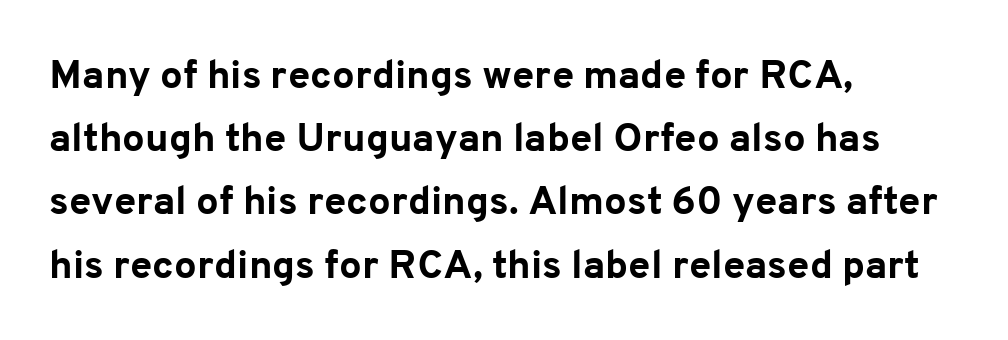
Do the characters align in a grid? No, the font is proportional. The glyphs in this specimen are sans serif. The passage shown is emphatically bold. Vertical spacing — default.
